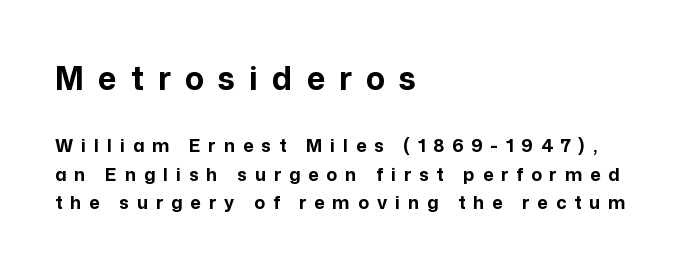
Q: Is the text bold? A: Yes.
Q: Is the text italic (slanted)? A: No, it is upright.
Q: Is the typeface a serif or a sans-serif typeface? A: Sans-serif.
Q: Is the text underlined? A: No.
Q: How is the paragraph aligned? A: Left-aligned.
Q: Is the spacing between letters normal or unusually wide? A: Unusually wide.
Q: Is the spacing between lines tight, normal or loose? A: Normal.
Q: Which block of text is set in a larger size, the first (top) or the second (bottom)? A: The first (top) one.
Q: Width (condensed, normal, or wide)? A: Normal.
Q: Stroke contrast? A: Low.
Q: x-height? A: Medium.
Q: Monospaced? A: No.
